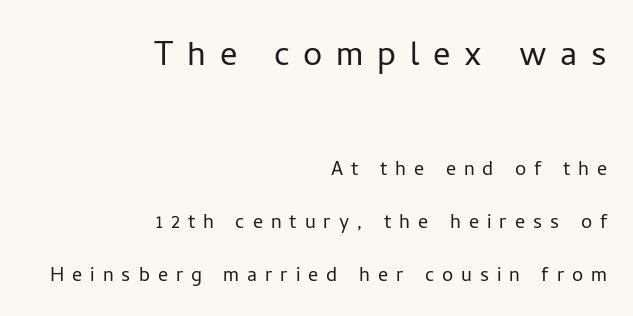
{"serif": "no", "italic": "no", "bold": "no", "weight": "light", "width": "normal", "stroke_contrast": "low", "x_height": "medium", "monospaced": "no", "underline": "no", "align": "right", "line_spacing": "loose", "line_spacing_ratio": 2.13, "letter_spacing": "wide", "letter_spacing_em": 0.32, "larger_block": "first", "size_ratio": 1.72, "glyph_px": 43}
